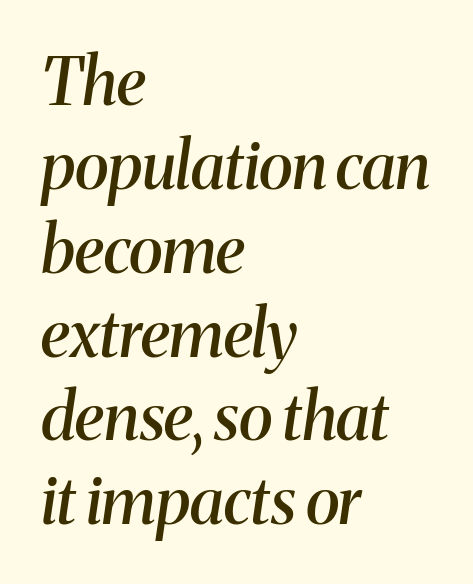
Q: Is the text bold? A: Semi-bold.
Q: Is the text italic (slanted)? A: Yes, it leans right by about 8 degrees.
Q: Is the typeface a serif or a sans-serif typeface? A: Serif.
Q: Is the text underlined? A: No.
Q: How is the paragraph aligned? A: Left-aligned.
Q: Is the spacing between letters normal or unusually wide? A: Normal.
Q: Is the spacing between lines tight, normal or loose? A: Normal.
Q: Width (condensed, normal, or wide)? A: Normal.
Q: Stroke contrast? A: Medium.
Q: x-height? A: Medium.
Q: Monospaced? A: No.
